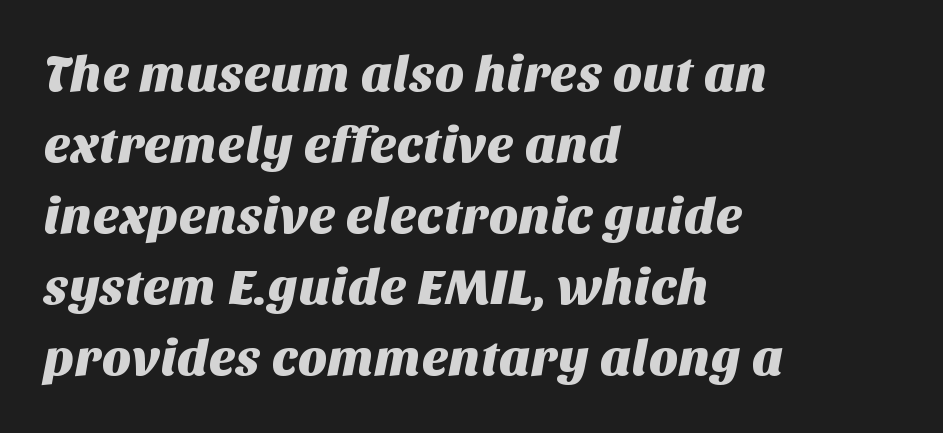
Q: Is the typeface a serif or a sans-serif typeface? A: Sans-serif.
Q: Is the text underlined? A: No.
Q: How is the paragraph aligned? A: Left-aligned.
Q: Is the spacing between letters normal or unusually wide? A: Normal.
Q: Is the spacing between lines tight, normal or loose? A: Normal.
Q: Width (condensed, normal, or wide)? A: Normal.
Q: Stroke contrast? A: Medium.
Q: x-height? A: Large.
Q: Monospaced? A: No.
